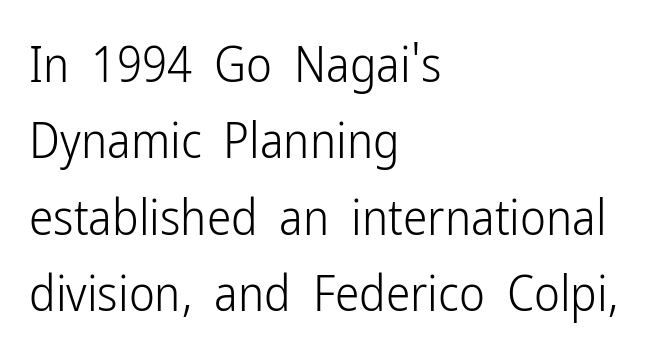
Style check: upright. Letters have the restrained weight of plain body copy at most. I'd call this a sans setting — the letters go barefoot. Summary of vertical rhythm: regular, with standard interline spacing. The string is rendered with underlining switched off.
